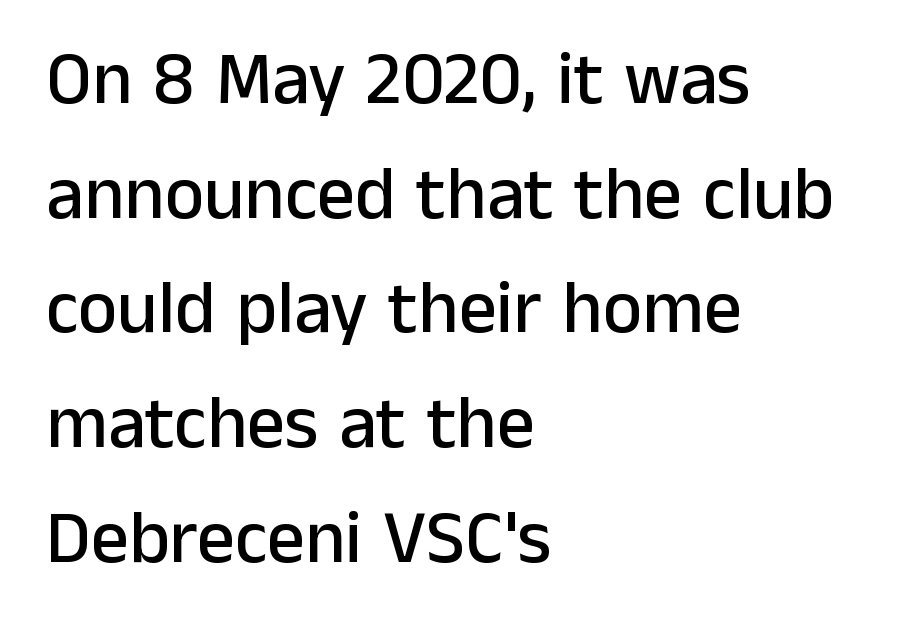
{"serif": "no", "italic": "no", "width": "normal", "stroke_contrast": "low", "x_height": "medium", "monospaced": "no", "underline": "no", "align": "left", "line_spacing": "normal", "line_spacing_ratio": 1.53, "letter_spacing": "normal", "letter_spacing_em": 0.0, "glyph_px": 75}
